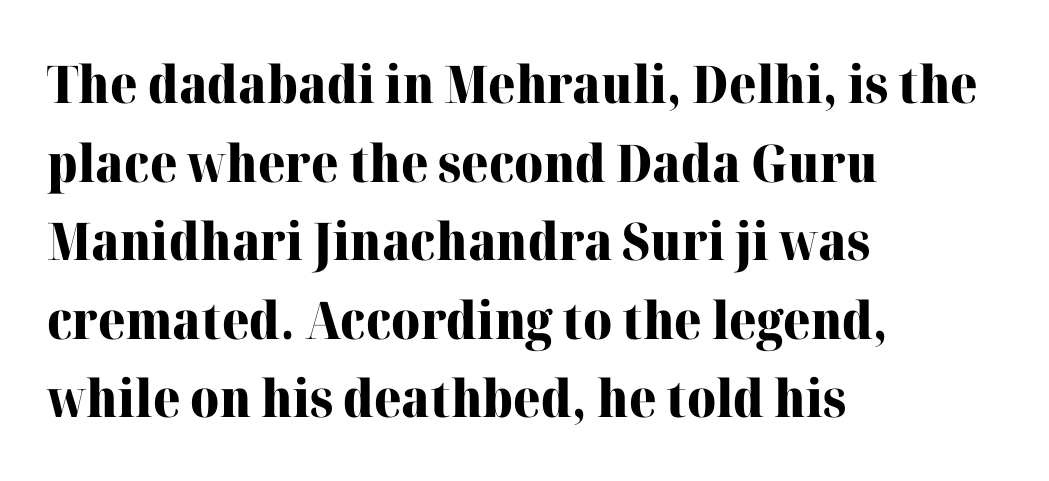
Q: Is the text bold? A: Yes.
Q: Is the text italic (slanted)? A: No, it is upright.
Q: Is the typeface a serif or a sans-serif typeface? A: Serif.
Q: Is the text underlined? A: No.
Q: How is the paragraph aligned? A: Left-aligned.
Q: Is the spacing between letters normal or unusually wide? A: Normal.
Q: Is the spacing between lines tight, normal or loose? A: Normal.
Q: Width (condensed, normal, or wide)? A: Normal.
Q: Stroke contrast? A: High.
Q: x-height? A: Medium.
Q: Monospaced? A: No.
